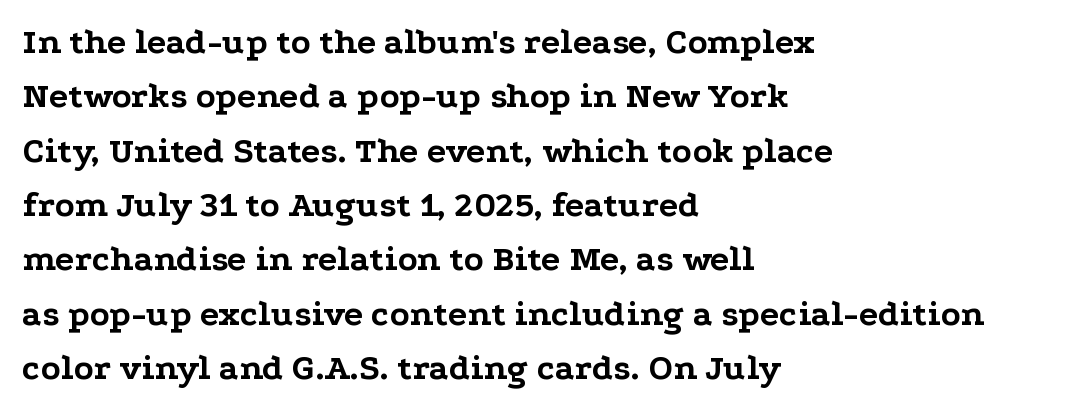
{"serif": "yes", "italic": "no", "bold": "yes", "weight": "bold", "width": "wide", "stroke_contrast": "low", "x_height": "medium", "monospaced": "no", "underline": "no", "align": "left", "line_spacing": "normal", "line_spacing_ratio": 1.51, "letter_spacing": "normal", "letter_spacing_em": 0.0, "glyph_px": 36}
